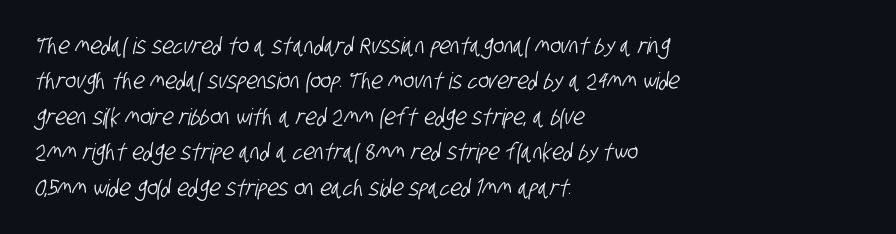
The image shows 23 px text type; set left-aligned, normal line spacing (1.54x), normal letter spacing, not underlined.
